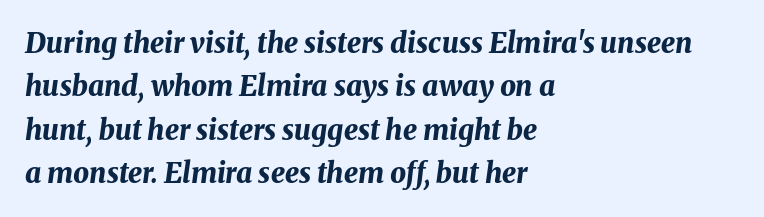
The rows are spaced the way most documents space them. Caption: multi-line text, flush left, ragged right. You can tell it's italic because the verticals aren't actually vertical. The words here are not underlined.
